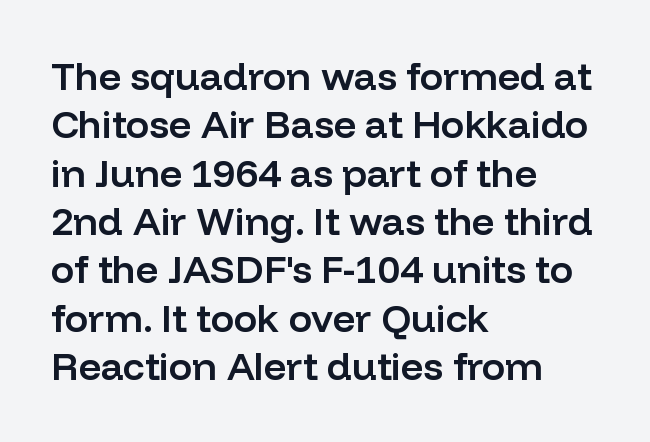
{"serif": "no", "italic": "no", "bold": "semi", "weight": "semibold", "width": "normal", "stroke_contrast": "low", "x_height": "medium", "monospaced": "no", "underline": "no", "align": "left", "line_spacing_ratio": 1.24, "letter_spacing": "normal", "letter_spacing_em": 0.0, "glyph_px": 39}
